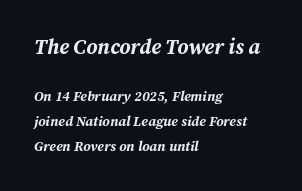
The image shows 21 px bold type, italic (leaning right); set left-aligned, line spacing 1.78x, normal letter spacing, not underlined; the first (top) block is 1.5x larger.
